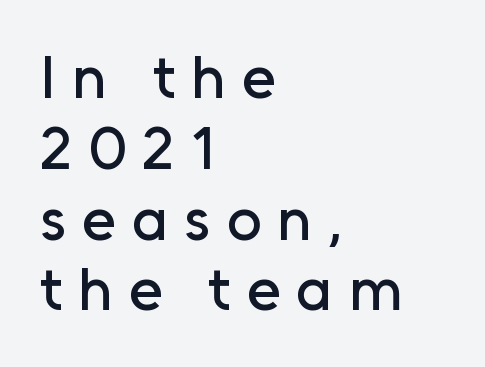
{"serif": "no", "italic": "no", "width": "normal", "stroke_contrast": "low", "x_height": "medium", "monospaced": "no", "underline": "no", "align": "left", "line_spacing_ratio": 1.16, "letter_spacing": "wide", "letter_spacing_em": 0.26, "glyph_px": 61}
